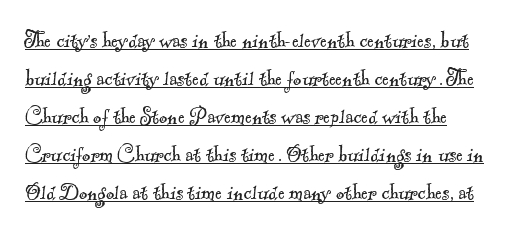
Q: Is the text bold? A: No.
Q: Is the text underlined? A: Yes.
Q: Is the spacing between letters normal or unusually wide? A: Normal.
Q: Is the spacing between lines tight, normal or loose? A: Normal.
